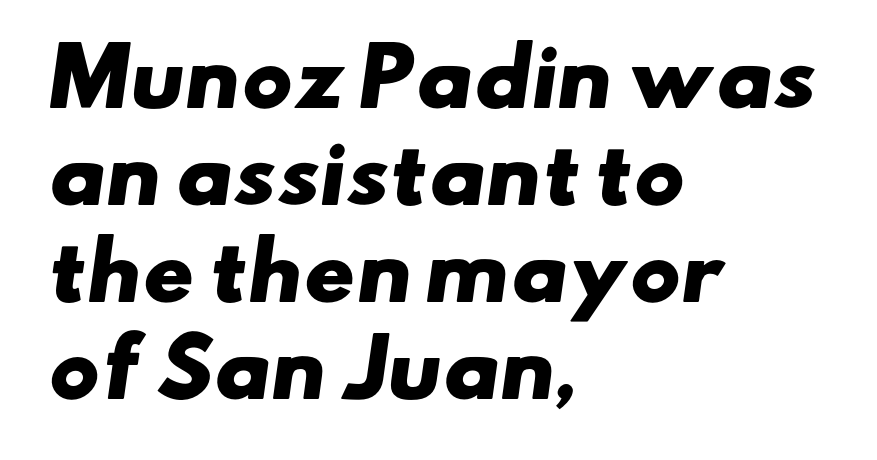
Q: Is the text bold? A: Yes.
Q: Is the typeface a serif or a sans-serif typeface? A: Sans-serif.
Q: Is the text underlined? A: No.
Q: How is the paragraph aligned? A: Left-aligned.
Q: Is the spacing between letters normal or unusually wide? A: Normal.
Q: Is the spacing between lines tight, normal or loose? A: Normal.
Q: Width (condensed, normal, or wide)? A: Wide.
Q: Stroke contrast? A: Low.
Q: x-height? A: Small.
Q: Monospaced? A: No.
